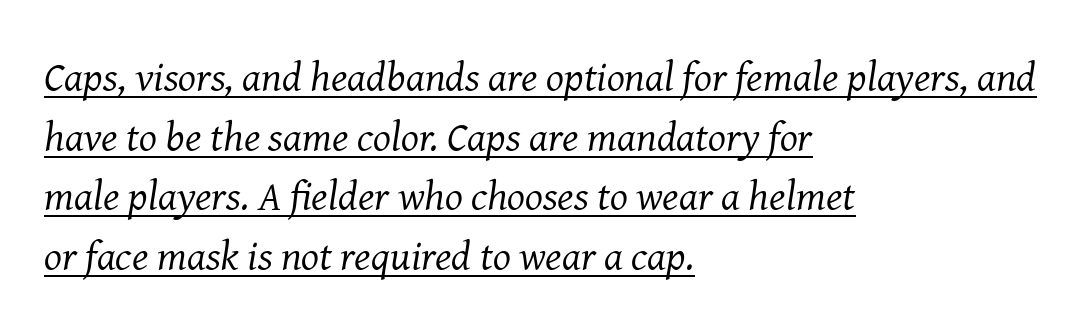
The image shows 42 px regular-weight serif type, italic (leaning right); set left-aligned, normal line spacing (1.42x), normal letter spacing, underlined; medium stroke contrast and a medium x-height.
